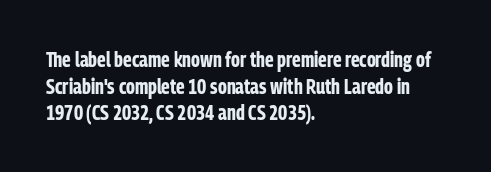
The image shows 21 px bold type, upright; set left-aligned, normal line spacing (1.27x), normal letter spacing, not underlined.
